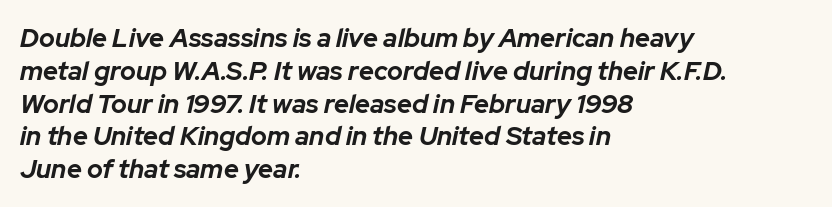
The image shows 26 px bold type, italic (leaning right); set left-aligned, normal line spacing (1.26x), normal letter spacing, not underlined.
